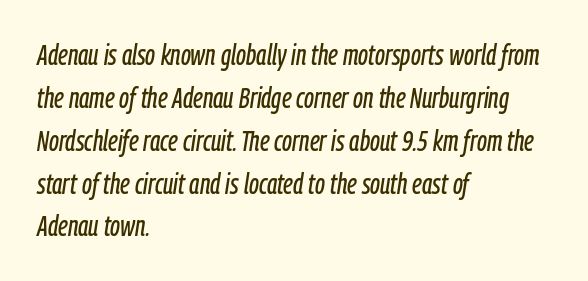
Q: Is the text italic (slanted)? A: Yes, it leans right by about 9 degrees.
Q: Is the text underlined? A: No.
Q: How is the paragraph aligned? A: Left-aligned.
Q: Is the spacing between letters normal or unusually wide? A: Normal.
Q: Is the spacing between lines tight, normal or loose? A: Normal.
Q: Width (condensed, normal, or wide)? A: Condensed.
Q: Stroke contrast? A: Low.
Q: x-height? A: Medium.
Q: Monospaced? A: No.
